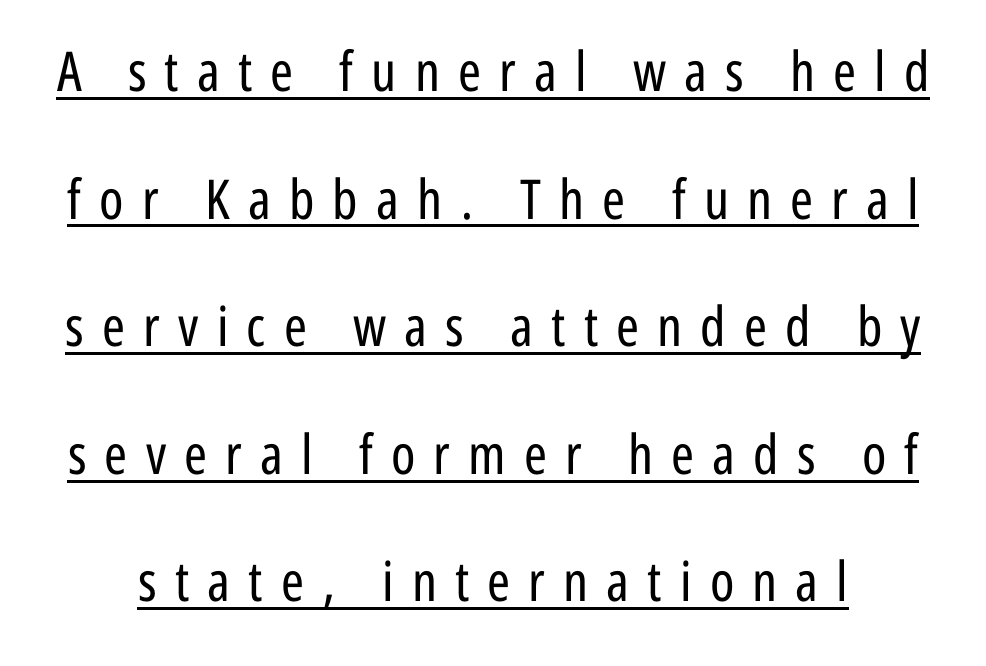
Q: Is the text bold? A: No.
Q: Is the text italic (slanted)? A: No, it is upright.
Q: Is the typeface a serif or a sans-serif typeface? A: Sans-serif.
Q: Is the text underlined? A: Yes.
Q: Is the spacing between letters normal or unusually wide? A: Unusually wide.
Q: Is the spacing between lines tight, normal or loose? A: Loose.
Q: Width (condensed, normal, or wide)? A: Condensed.
Q: Stroke contrast? A: Low.
Q: x-height? A: Medium.
Q: Monospaced? A: No.
